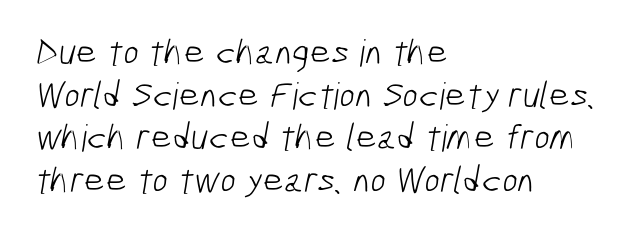
{"serif": "no", "bold": "no", "weight": "light", "width": "condensed", "stroke_contrast": "low", "x_height": "medium", "monospaced": "no", "underline": "no", "align": "left", "line_spacing": "tight", "line_spacing_ratio": 1.15, "letter_spacing": "normal", "letter_spacing_em": 0.0, "glyph_px": 37}
